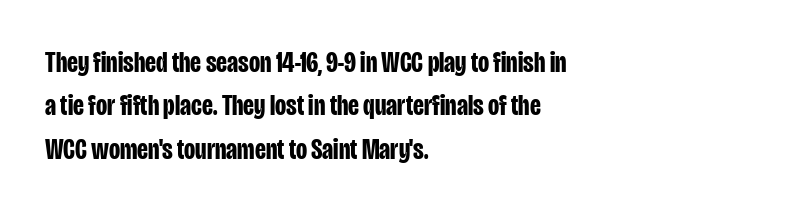
Q: Is the text bold? A: Yes.
Q: Is the text italic (slanted)? A: No, it is upright.
Q: Is the typeface a serif or a sans-serif typeface? A: Sans-serif.
Q: Is the text underlined? A: No.
Q: How is the paragraph aligned? A: Left-aligned.
Q: Is the spacing between letters normal or unusually wide? A: Normal.
Q: Is the spacing between lines tight, normal or loose? A: Normal.
Q: Width (condensed, normal, or wide)? A: Condensed.
Q: Stroke contrast? A: Low.
Q: x-height? A: Large.
Q: Monospaced? A: No.
